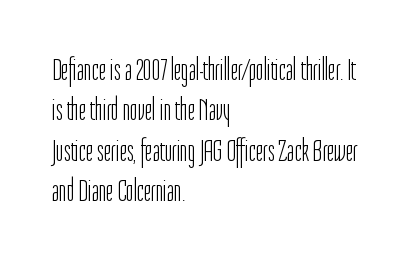
Q: Is the text bold? A: No.
Q: Is the text italic (slanted)? A: No, it is upright.
Q: Is the typeface a serif or a sans-serif typeface? A: Sans-serif.
Q: Is the text underlined? A: No.
Q: How is the paragraph aligned? A: Left-aligned.
Q: Is the spacing between letters normal or unusually wide? A: Normal.
Q: Is the spacing between lines tight, normal or loose? A: Normal.
Q: Width (condensed, normal, or wide)? A: Condensed.
Q: Stroke contrast? A: Low.
Q: x-height? A: Medium.
Q: Monospaced? A: No.
